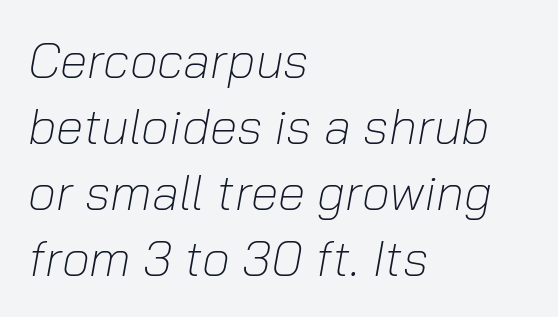
Q: Is the text bold? A: No.
Q: Is the text italic (slanted)? A: Yes, it leans right by about 10 degrees.
Q: Is the text underlined? A: No.
Q: How is the paragraph aligned? A: Left-aligned.
Q: Is the spacing between letters normal or unusually wide? A: Normal.
Q: Is the spacing between lines tight, normal or loose? A: Normal.
Q: Width (condensed, normal, or wide)? A: Normal.
Q: Stroke contrast? A: Low.
Q: x-height? A: Medium.
Q: Monospaced? A: No.
